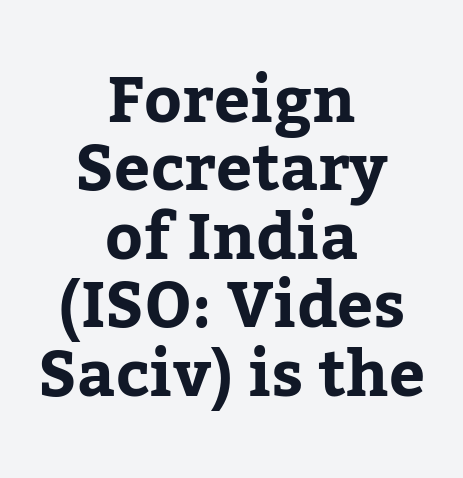
The image shows 64 px serif type, upright; set centered, tight line spacing (1.07x), normal letter spacing, not underlined; low stroke contrast and a medium x-height.
